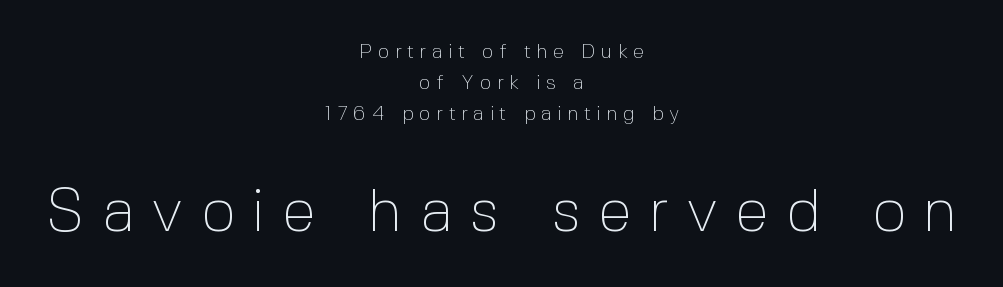
{"serif": "no", "italic": "no", "bold": "no", "weight": "thin", "width": "normal", "x_height": "medium", "monospaced": "no", "underline": "no", "align": "center", "line_spacing": "normal", "line_spacing_ratio": 1.55, "letter_spacing": "wide", "letter_spacing_em": 0.28, "larger_block": "second", "size_ratio": 3.05, "glyph_px": 61}
